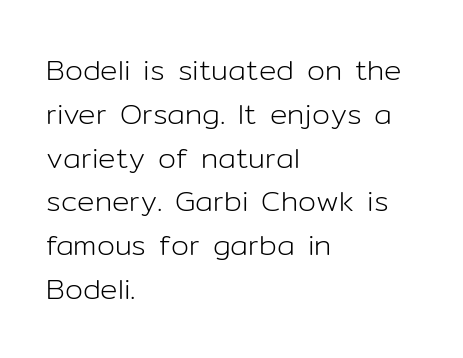
{"serif": "no", "italic": "no", "bold": "no", "weight": "light", "width": "normal", "stroke_contrast": "low", "x_height": "medium", "monospaced": "no", "underline": "no", "align": "left", "line_spacing": "normal", "line_spacing_ratio": 1.51, "letter_spacing": "normal", "letter_spacing_em": 0.0, "glyph_px": 29}
